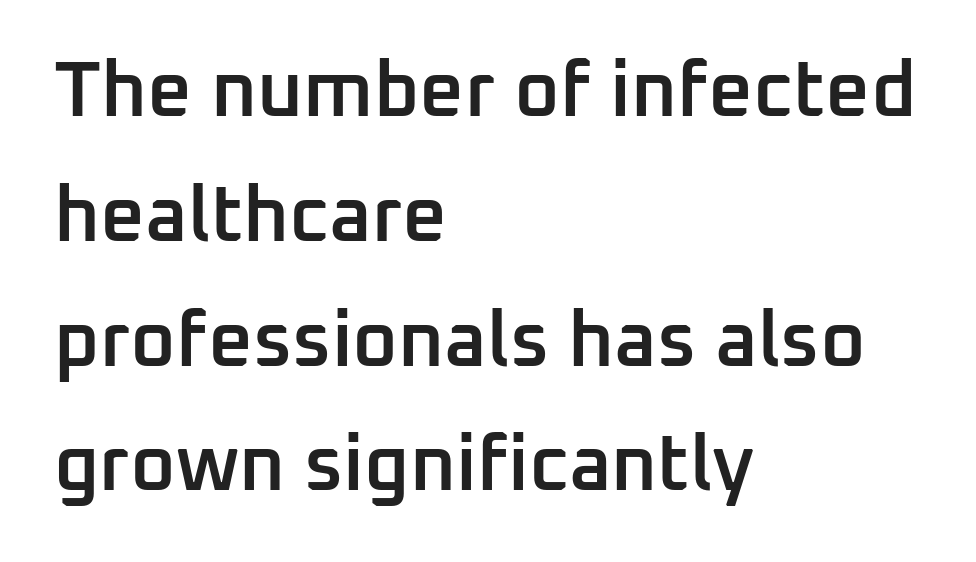
The sample has been set in demibold, a notch under bold. Look at the bottom of the vertical strokes: they stop flat, with no serifs. This is the regular roman posture of the typeface. A bare baseline throughout the passage. The rendering uses natural spacing where letterforms have individual widths. The line-height multiplier appears to be the usual default.
